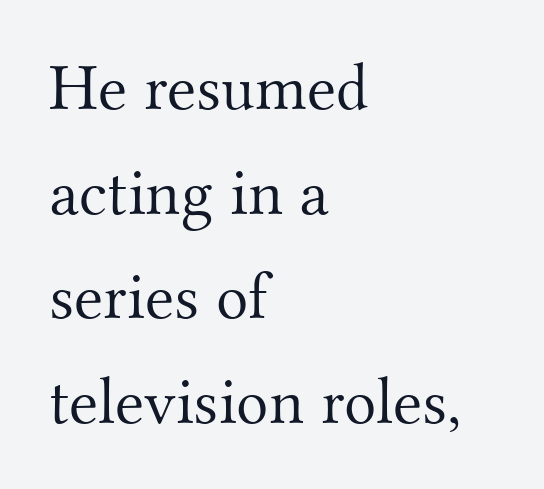
The image shows 67 px light serif type, upright; set left-aligned, normal line spacing (1.56x), normal letter spacing, not underlined; medium stroke contrast and a small x-height.
